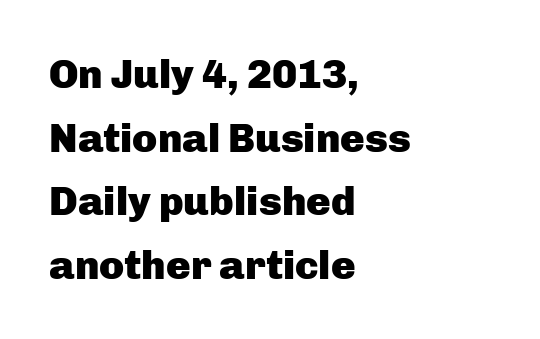
The image shows 41 px heavy sans-serif type, upright; set left-aligned, normal line spacing (1.55x), normal letter spacing, not underlined; low stroke contrast and a medium x-height.
